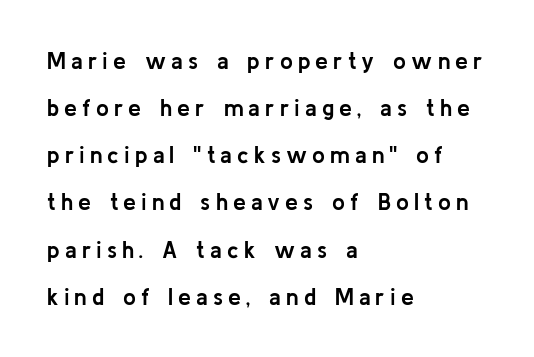
Caption: bold face, heavy strokes. The paragraph has a hard left edge and a soft right edge. The designer dialed line spacing up above the default. The string is rendered with underlining switched off. The letters stand straight up with perfectly vertical stems. This sample uses expanded letter spacing, leaving extra air between glyphs.
